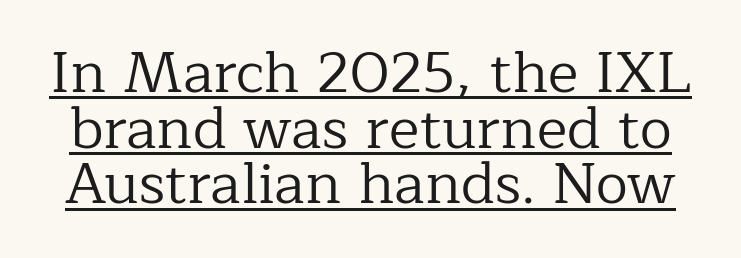
{"serif": "yes", "italic": "no", "bold": "no", "weight": "regular", "width": "normal", "stroke_contrast": "low", "x_height": "medium", "monospaced": "no", "underline": "yes", "line_spacing": "tight", "line_spacing_ratio": 0.96, "letter_spacing": "normal", "letter_spacing_em": 0.0, "glyph_px": 58}
